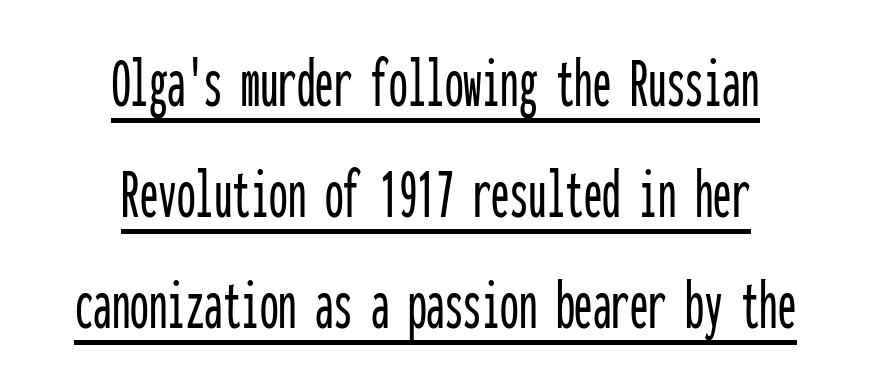
The image shows 74 px condensed sans-serif type, upright, monospaced; set centered, normal line spacing (1.5x), normal letter spacing, underlined; low stroke contrast and a medium x-height.
